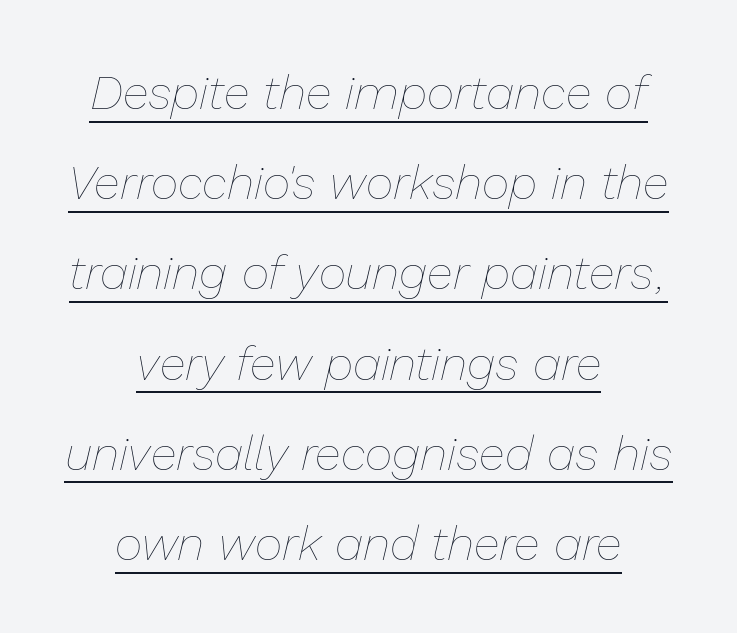
Is the letter spacing exaggerated? No — it looks like the ordinary default. Style check: oblique. Spacing verdict: proportional, widths tailored to each character. This rendering features underlined lettering.
